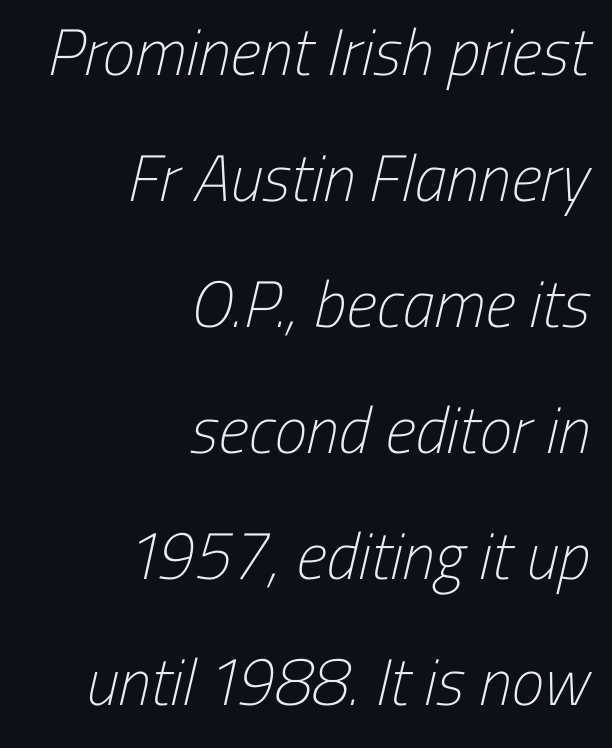
The image shows 66 px light, condensed sans-serif type; set right-aligned, loose line spacing (1.91x), normal letter spacing, not underlined; low stroke contrast and a medium x-height.
